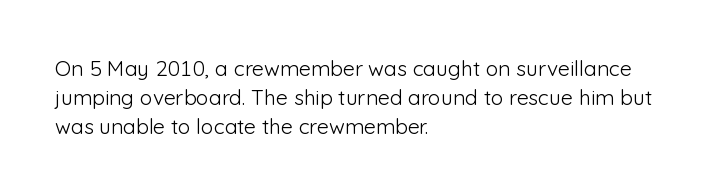
The image shows 21 px text type, upright; set left-aligned, normal line spacing (1.39x), normal letter spacing, not underlined.
